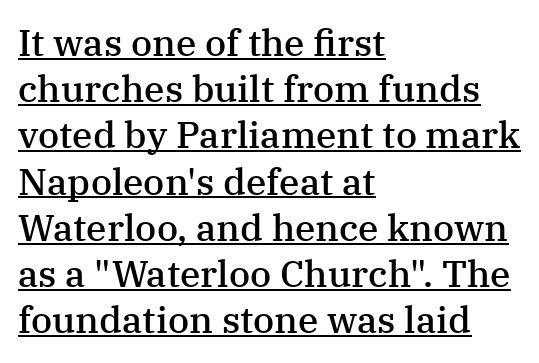
{"serif": "yes", "italic": "no", "bold": "semi", "weight": "semibold", "width": "normal", "stroke_contrast": "medium", "x_height": "medium", "monospaced": "no", "underline": "yes", "align": "left", "line_spacing": "normal", "line_spacing_ratio": 1.25, "letter_spacing": "normal", "letter_spacing_em": 0.0, "glyph_px": 37}
